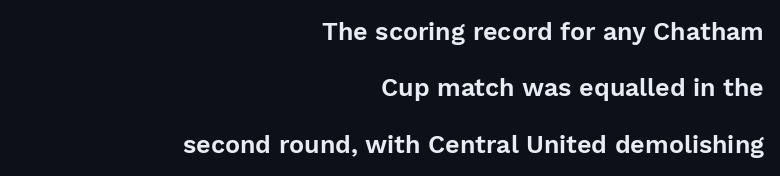
The image shows 25 px text type, upright; set right-aligned, loose line spacing (2.26x), normal letter spacing, not underlined.
